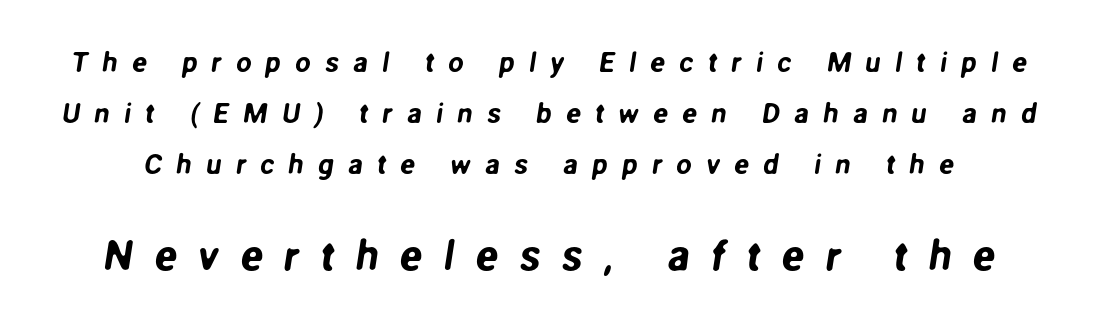
The image shows 42 px sans-serif type; set line spacing 1.83x, unusually wide letter spacing (+0.5 em), not underlined; the second (bottom) block is 1.5x larger; low stroke contrast and a medium x-height.
